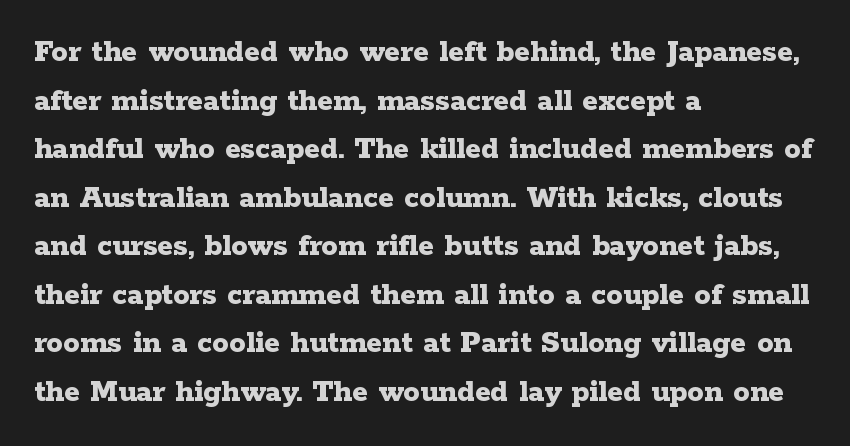
Proportional: the letters do not fall into vertical columns. The letterforms sit shoulder to shoulder at normal distance. This is roman type, the default non-slanted kind. Has an underline been added? It has not. Every row of glyphs begins at an identical x-position on the left. To sum up the face: it has serifs.
